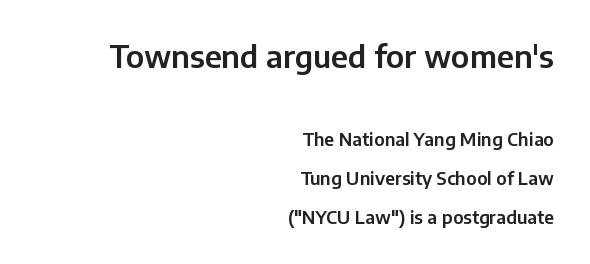
{"serif": "no", "italic": "no", "width": "normal", "stroke_contrast": "low", "x_height": "medium", "monospaced": "no", "underline": "no", "align": "right", "line_spacing": "loose", "line_spacing_ratio": 2.15, "letter_spacing": "normal", "letter_spacing_em": 0.0, "larger_block": "first", "size_ratio": 1.72, "glyph_px": 31}
